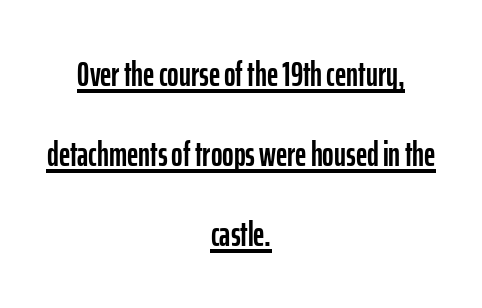
Honestly, the underline is the first thing you notice here. Every row of glyphs is offset so its center matches the block's center. Is this a fixed-width face? No — the glyphs have proportional, varying widths. The horizontal fit of the characters is conventional and even. Do the letters lean? They stand straight.
